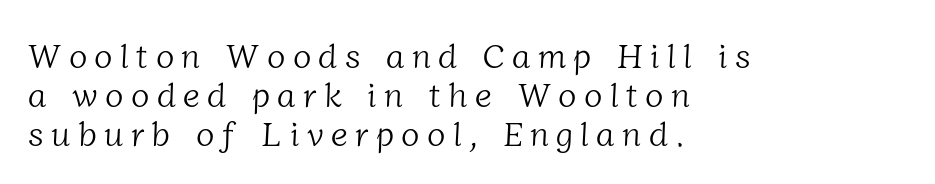
Here the glyphs are tracked loosely, breaking word shapes into spaced letters. These lines are rendered in a variable-pitch font. The rag falls on the right side of this text block. The block of text is dense from top to bottom, with scant space between rows.
